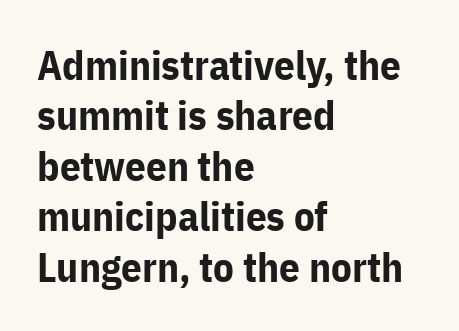
{"serif": "no", "italic": "no", "bold": "yes", "weight": "bold", "width": "normal", "stroke_contrast": "low", "x_height": "medium", "monospaced": "no", "underline": "no", "align": "left", "line_spacing_ratio": 1.23, "letter_spacing": "normal", "letter_spacing_em": 0.0, "glyph_px": 41}
